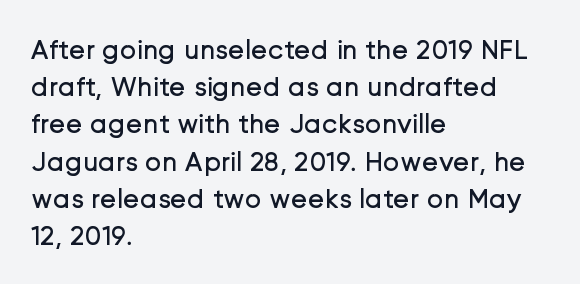
The image shows 28 px regular-weight sans-serif type, upright; set left-aligned, normal line spacing (1.33x), normal letter spacing, not underlined; low stroke contrast and a medium x-height.
